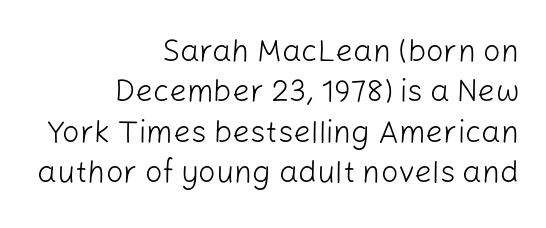
Q: Is the text bold? A: No.
Q: Is the text italic (slanted)? A: No, it is upright.
Q: Is the typeface a serif or a sans-serif typeface? A: Sans-serif.
Q: Is the text underlined? A: No.
Q: How is the paragraph aligned? A: Right-aligned.
Q: Is the spacing between letters normal or unusually wide? A: Normal.
Q: Is the spacing between lines tight, normal or loose? A: Normal.
Q: Width (condensed, normal, or wide)? A: Normal.
Q: Stroke contrast? A: Low.
Q: x-height? A: Medium.
Q: Monospaced? A: No.
